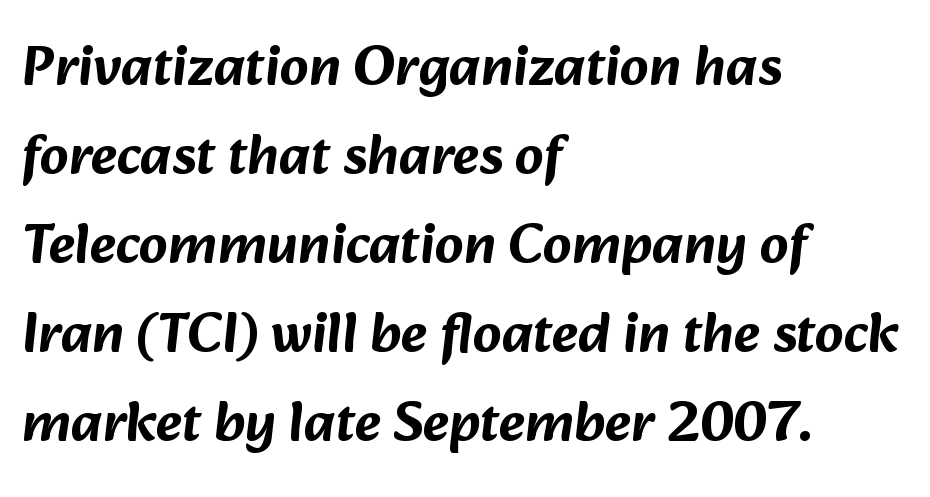
The image shows 57 px sans-serif type; set left-aligned, normal line spacing (1.56x), normal letter spacing, not underlined; low stroke contrast and a medium x-height.
